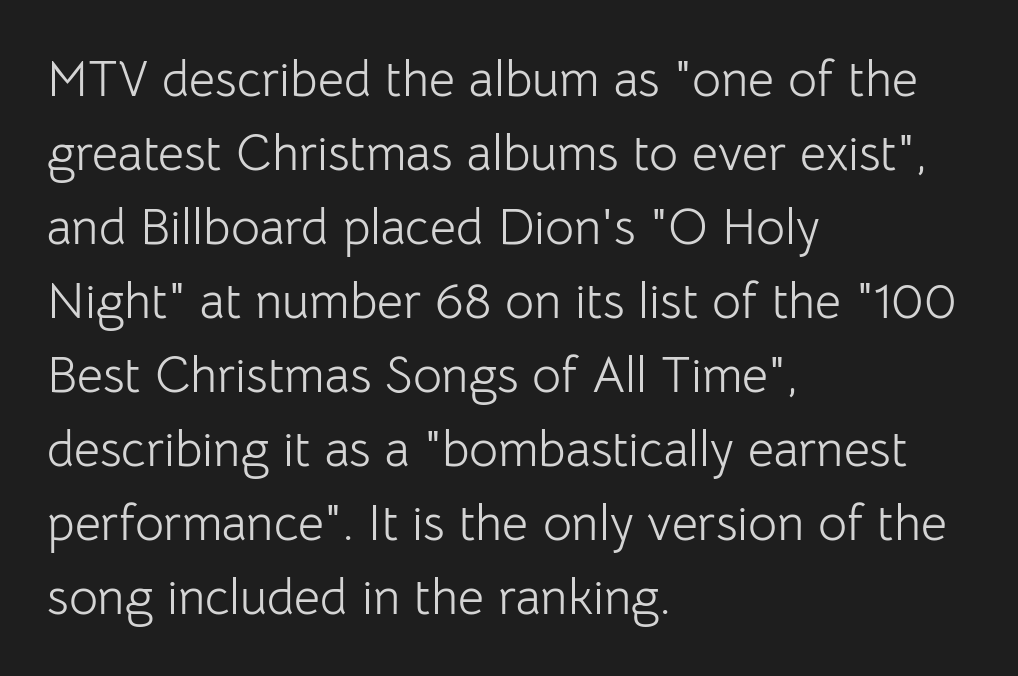
Q: Is the text bold? A: No.
Q: Is the text italic (slanted)? A: No, it is upright.
Q: Is the typeface a serif or a sans-serif typeface? A: Sans-serif.
Q: Is the text underlined? A: No.
Q: How is the paragraph aligned? A: Left-aligned.
Q: Is the spacing between letters normal or unusually wide? A: Normal.
Q: Is the spacing between lines tight, normal or loose? A: Normal.
Q: Width (condensed, normal, or wide)? A: Normal.
Q: Stroke contrast? A: Low.
Q: x-height? A: Medium.
Q: Monospaced? A: No.
